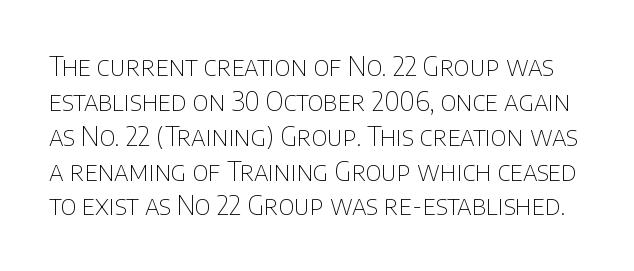
The image shows 26 px text type, upright; set normal line spacing (1.34x), normal letter spacing, not underlined.
